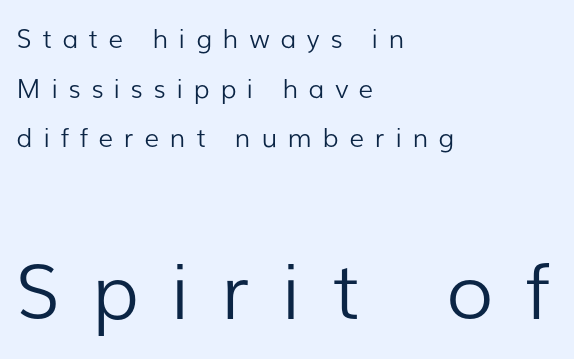
{"serif": "no", "italic": "no", "bold": "no", "weight": "light", "width": "normal", "stroke_contrast": "low", "x_height": "medium", "monospaced": "no", "underline": "no", "align": "left", "line_spacing": "loose", "line_spacing_ratio": 1.91, "letter_spacing": "wide", "letter_spacing_em": 0.41, "larger_block": "second", "size_ratio": 2.96, "glyph_px": 77}
